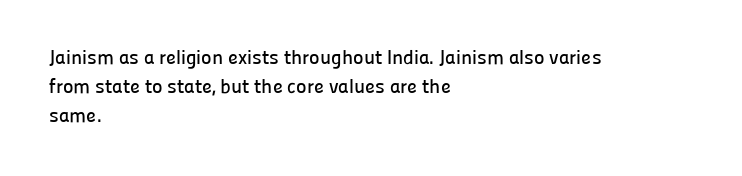
{"italic": "no", "underline": "no", "align": "left", "line_spacing": "normal", "line_spacing_ratio": 1.44, "letter_spacing": "normal", "letter_spacing_em": 0.0, "glyph_px": 20}
